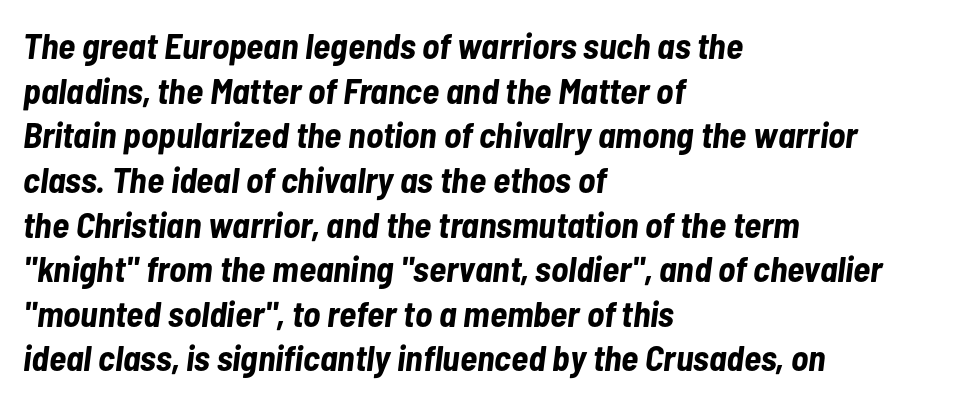
If you drew a ruler down the left edge, every line would touch it. Clear beneath every line of the passage. Looks like regular typesetting: each glyph gets only the width it needs. On the weight axis this lands at bold, roughly 700.
